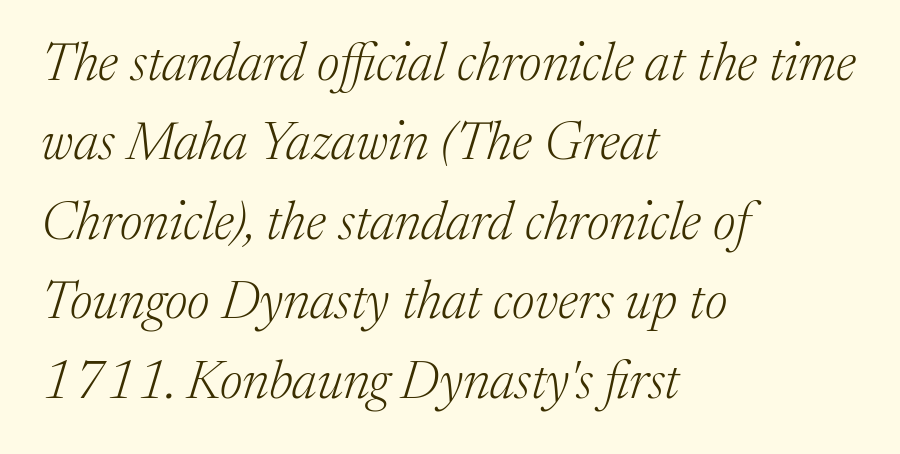
Q: Is the text bold? A: No.
Q: Is the text italic (slanted)? A: Yes, it leans right by about 17 degrees.
Q: Is the typeface a serif or a sans-serif typeface? A: Serif.
Q: Is the text underlined? A: No.
Q: How is the paragraph aligned? A: Left-aligned.
Q: Is the spacing between letters normal or unusually wide? A: Normal.
Q: Is the spacing between lines tight, normal or loose? A: Normal.
Q: Width (condensed, normal, or wide)? A: Normal.
Q: Stroke contrast? A: Medium.
Q: x-height? A: Medium.
Q: Monospaced? A: No.
